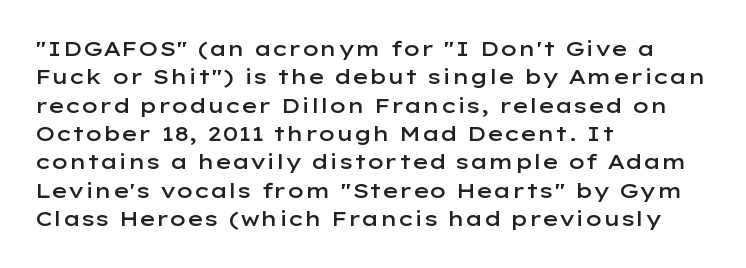
Q: Is the text bold? A: Semi-bold.
Q: Is the text italic (slanted)? A: No, it is upright.
Q: Is the text underlined? A: No.
Q: How is the paragraph aligned? A: Left-aligned.
Q: Is the spacing between letters normal or unusually wide? A: Normal.
Q: Is the spacing between lines tight, normal or loose? A: Normal.
